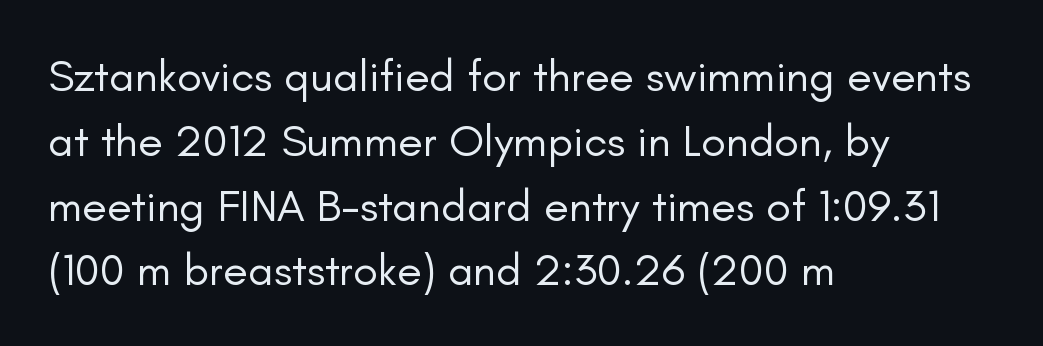
Q: Is the text bold? A: No.
Q: Is the text italic (slanted)? A: No, it is upright.
Q: Is the typeface a serif or a sans-serif typeface? A: Sans-serif.
Q: Is the text underlined? A: No.
Q: How is the paragraph aligned? A: Left-aligned.
Q: Is the spacing between letters normal or unusually wide? A: Normal.
Q: Is the spacing between lines tight, normal or loose? A: Normal.
Q: Width (condensed, normal, or wide)? A: Normal.
Q: Stroke contrast? A: Low.
Q: x-height? A: Small.
Q: Monospaced? A: No.
